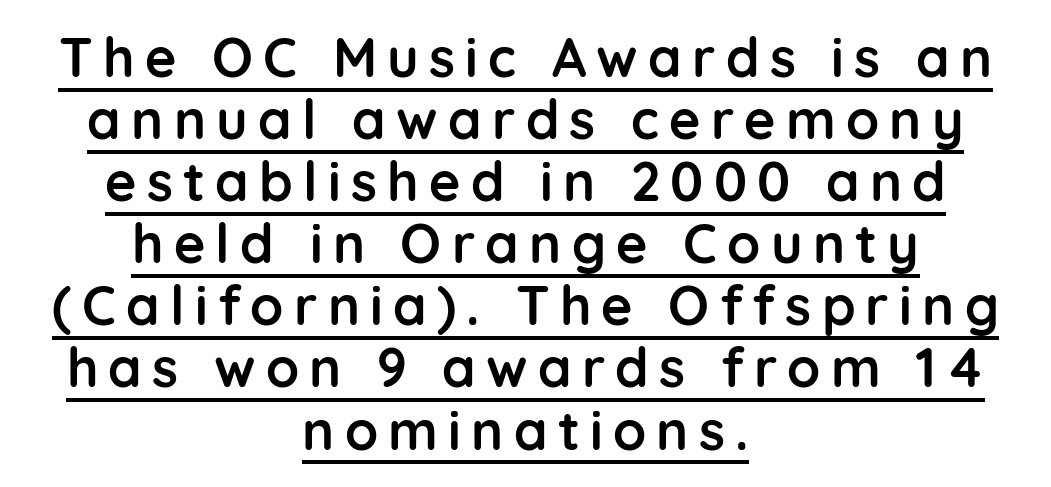
The image shows 54 px semibold sans-serif type, upright; set centered, tight line spacing (1.15x), underlined; low stroke contrast and a medium x-height.
